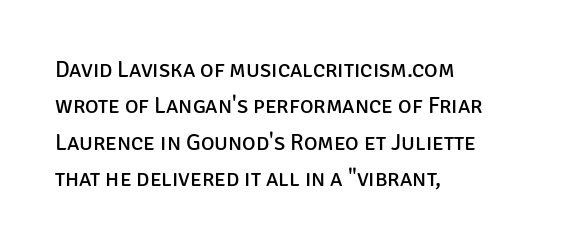
Q: Is the text bold? A: No.
Q: Is the text italic (slanted)? A: No, it is upright.
Q: Is the text underlined? A: No.
Q: How is the paragraph aligned? A: Left-aligned.
Q: Is the spacing between letters normal or unusually wide? A: Normal.
Q: Is the spacing between lines tight, normal or loose? A: Normal.
